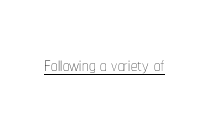
Short note: letters normally spaced. Is this a heavy cut? Hardly; it is regular or lighter. This sample uses an upright cut, with every glyph sitting square on the baseline. Is there an underline? Yes — a line sits under the letters.
